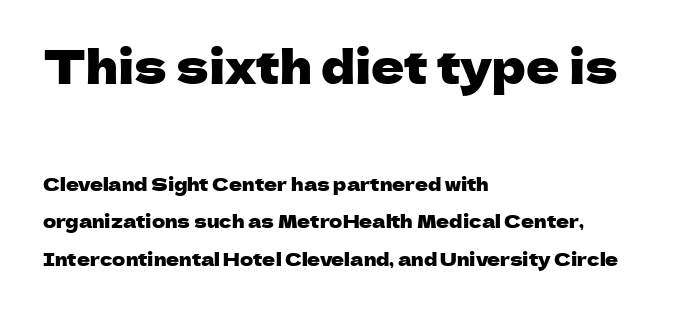
Has an underline been added? It has not. Do the characters align in a grid? No, the font is proportional. Character size in the leading block exceeds that of the trailing block. Rendered with straight, roman letterforms. Letterform terminals end flat and unadorned throughout the passage.
